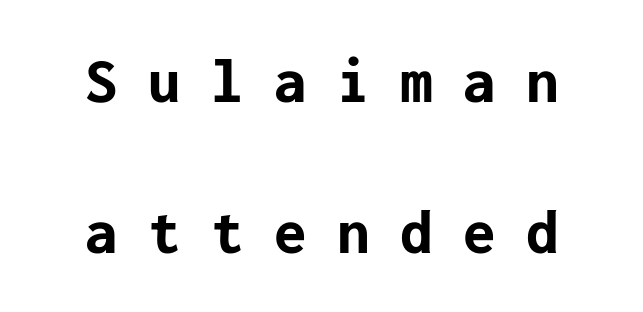
Q: Is the text bold? A: Yes.
Q: Is the text italic (slanted)? A: No, it is upright.
Q: Is the typeface a serif or a sans-serif typeface? A: Sans-serif.
Q: Is the text underlined? A: No.
Q: Is the spacing between letters normal or unusually wide? A: Unusually wide.
Q: Is the spacing between lines tight, normal or loose? A: Loose.
Q: Width (condensed, normal, or wide)? A: Normal.
Q: Stroke contrast? A: Low.
Q: x-height? A: Medium.
